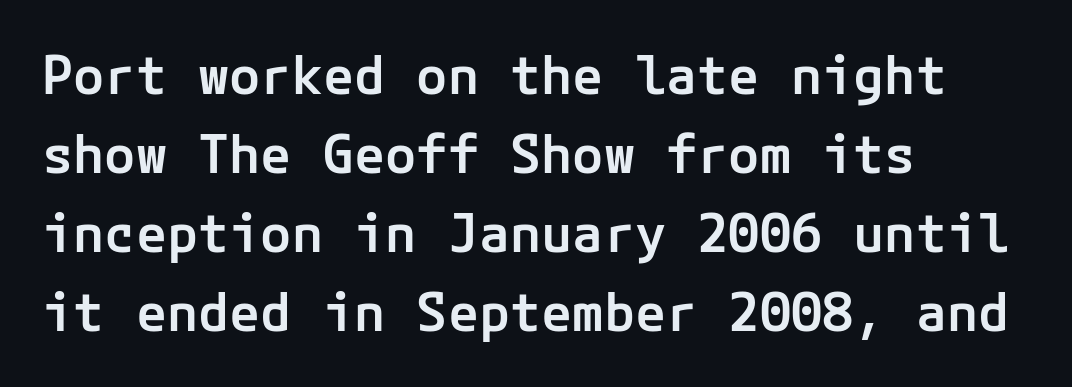
Q: Is the text bold? A: Semi-bold.
Q: Is the text italic (slanted)? A: No, it is upright.
Q: Is the typeface a serif or a sans-serif typeface? A: Sans-serif.
Q: Is the text underlined? A: No.
Q: How is the paragraph aligned? A: Left-aligned.
Q: Is the spacing between letters normal or unusually wide? A: Normal.
Q: Is the spacing between lines tight, normal or loose? A: Normal.
Q: Width (condensed, normal, or wide)? A: Normal.
Q: Stroke contrast? A: Low.
Q: x-height? A: Medium.
